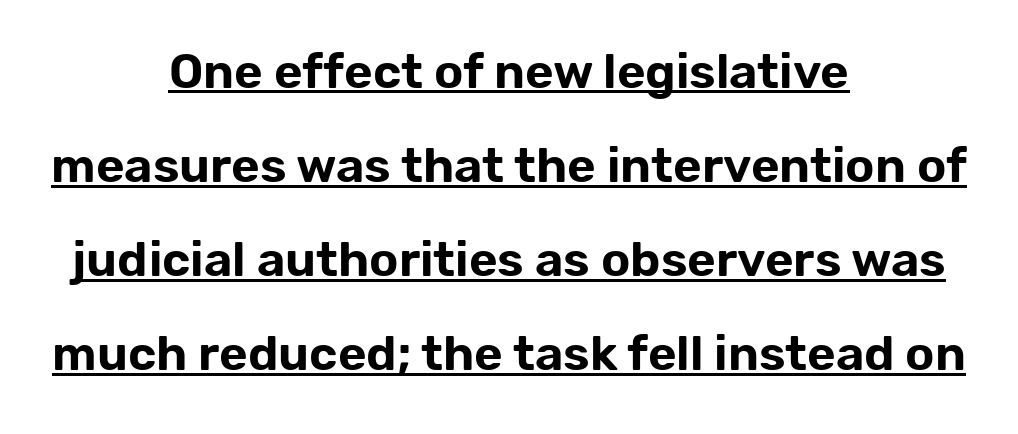
{"serif": "no", "italic": "no", "width": "normal", "stroke_contrast": "low", "x_height": "medium", "monospaced": "no", "underline": "yes", "align": "center", "line_spacing": "loose", "line_spacing_ratio": 1.92, "letter_spacing": "normal", "letter_spacing_em": 0.0, "glyph_px": 49}
